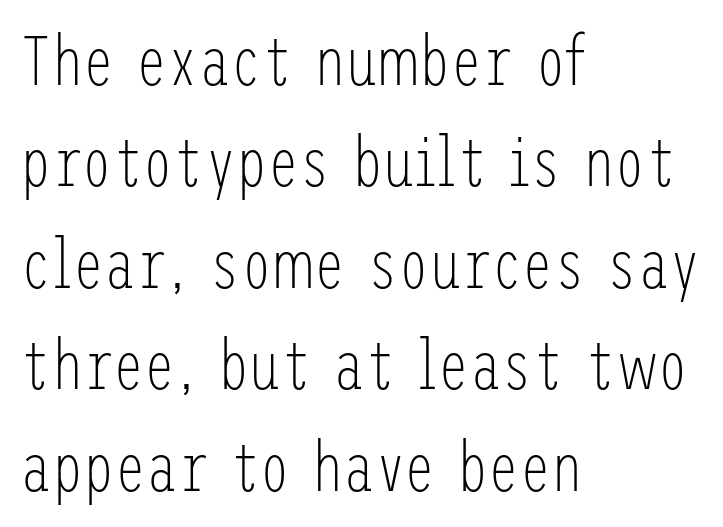
A student would call this left alignment; a typographer would say flush left, rag right. Weight: not bold — regular or lighter. The foot of each line stays bare and open. The passage shown is typeset with a sans-serif family. The lettering holds an erect, upright posture throughout. A typesetter would call this zero additional tracking.
